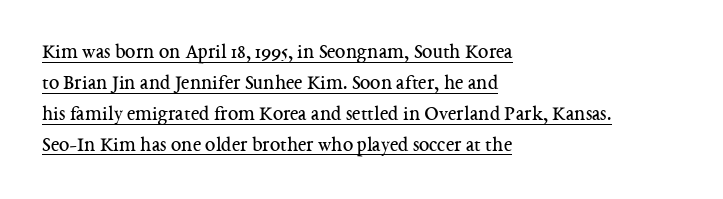
The image shows 21 px text type, upright; set left-aligned, normal line spacing (1.47x), normal letter spacing, underlined.
